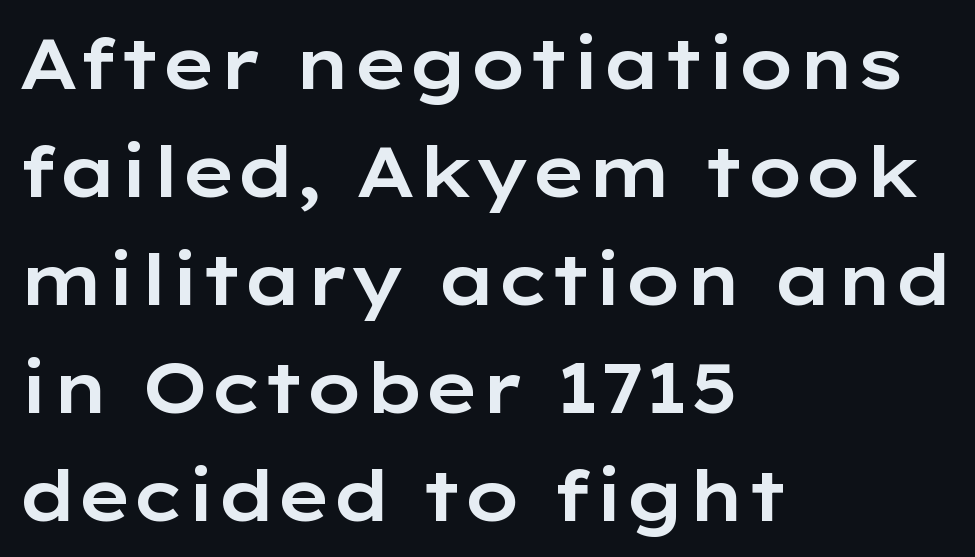
{"serif": "no", "italic": "no", "width": "wide", "stroke_contrast": "low", "x_height": "medium", "monospaced": "no", "underline": "no", "align": "left", "line_spacing": "normal", "line_spacing_ratio": 1.52, "letter_spacing": "normal", "letter_spacing_em": 0.0, "glyph_px": 71}
